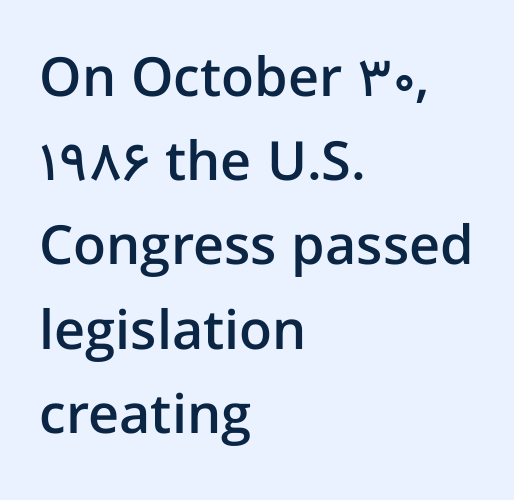
The image shows 54 px semibold sans-serif type, upright; set left-aligned, normal line spacing (1.56x), normal letter spacing, not underlined; low stroke contrast and a medium x-height.
